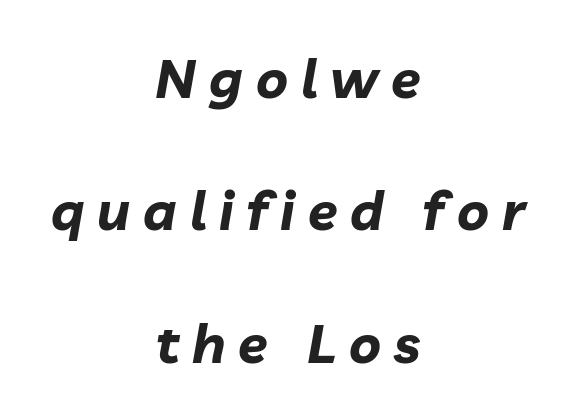
Q: Is the text bold? A: Yes.
Q: Is the text italic (slanted)? A: Yes, it leans right by about 10 degrees.
Q: Is the text underlined? A: No.
Q: How is the paragraph aligned? A: Centered.
Q: Is the spacing between letters normal or unusually wide? A: Unusually wide.
Q: Is the spacing between lines tight, normal or loose? A: Loose.
Q: Width (condensed, normal, or wide)? A: Normal.
Q: Stroke contrast? A: Low.
Q: x-height? A: Medium.
Q: Monospaced? A: No.
